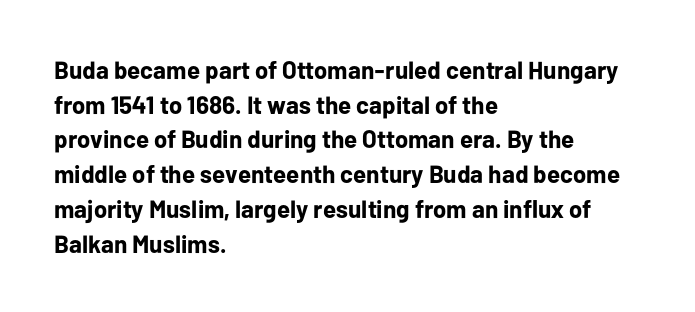
Q: Is the text bold? A: Yes.
Q: Is the text italic (slanted)? A: No, it is upright.
Q: Is the text underlined? A: No.
Q: How is the paragraph aligned? A: Left-aligned.
Q: Is the spacing between letters normal or unusually wide? A: Normal.
Q: Is the spacing between lines tight, normal or loose? A: Normal.
